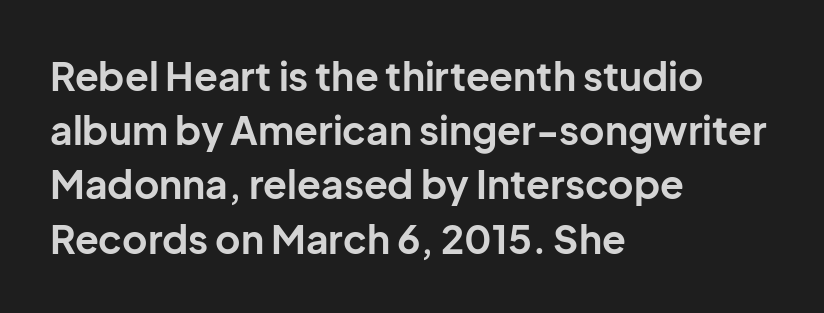
{"serif": "no", "italic": "no", "bold": "yes", "weight": "bold", "width": "normal", "stroke_contrast": "low", "x_height": "medium", "monospaced": "no", "underline": "no", "align": "left", "line_spacing": "normal", "line_spacing_ratio": 1.39, "letter_spacing": "normal", "letter_spacing_em": 0.0, "glyph_px": 39}
